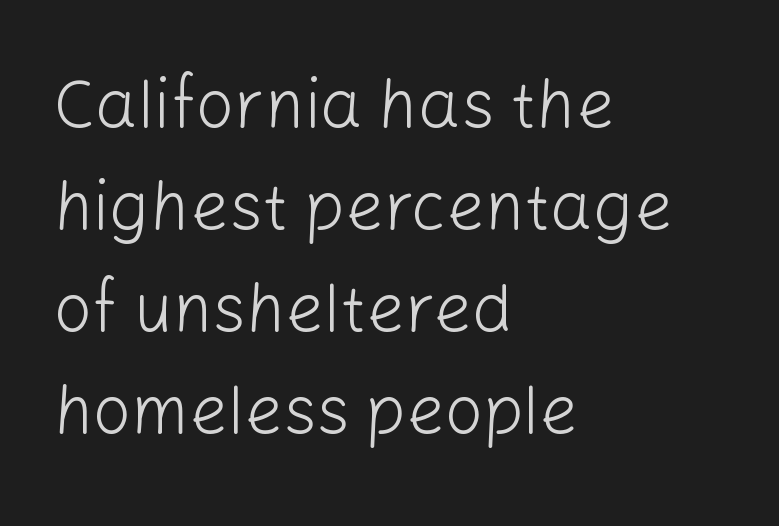
{"serif": "no", "italic": "no", "bold": "no", "weight": "light", "width": "normal", "stroke_contrast": "low", "x_height": "medium", "monospaced": "no", "underline": "no", "align": "left", "line_spacing": "normal", "line_spacing_ratio": 1.52, "letter_spacing": "normal", "letter_spacing_em": 0.0, "glyph_px": 67}
